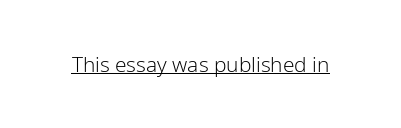
{"italic": "no", "bold": "no", "underline": "yes", "letter_spacing": "normal", "letter_spacing_em": 0.0, "glyph_px": 21}
